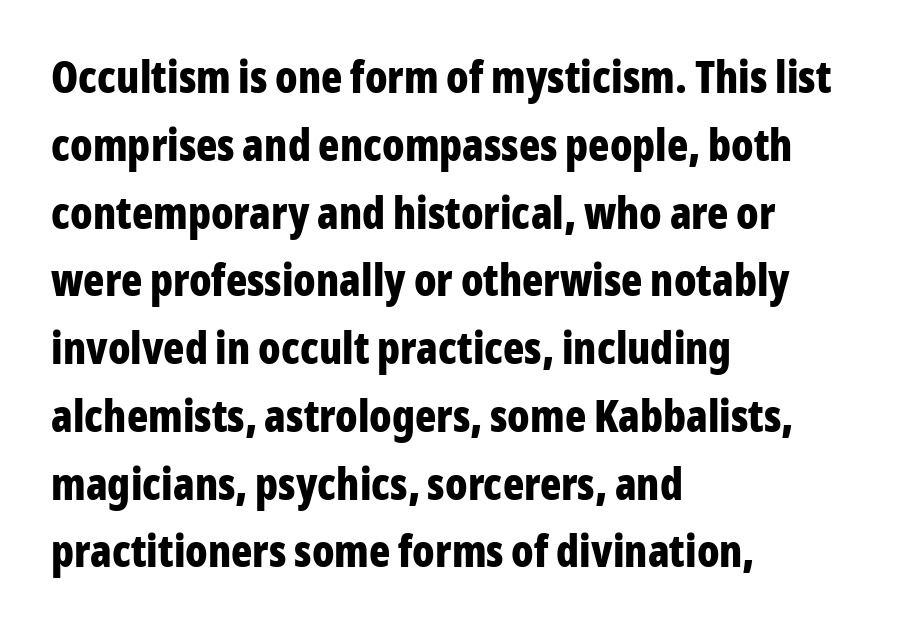
Q: Is the text bold? A: Yes.
Q: Is the text italic (slanted)? A: No, it is upright.
Q: Is the typeface a serif or a sans-serif typeface? A: Sans-serif.
Q: Is the text underlined? A: No.
Q: How is the paragraph aligned? A: Left-aligned.
Q: Is the spacing between letters normal or unusually wide? A: Normal.
Q: Is the spacing between lines tight, normal or loose? A: Normal.
Q: Width (condensed, normal, or wide)? A: Condensed.
Q: Stroke contrast? A: Low.
Q: x-height? A: Medium.
Q: Monospaced? A: No.
